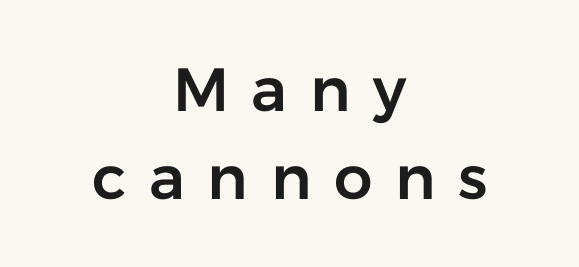
The image shows 61 px sans-serif type, upright; set centered, normal line spacing (1.45x), unusually wide letter spacing (+0.37 em), not underlined; low stroke contrast and a medium x-height.
